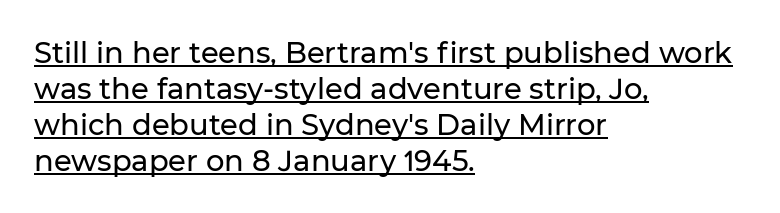
The image shows 29 px sans-serif type, upright; set left-aligned, line spacing 1.24x, normal letter spacing, underlined; low stroke contrast and a medium x-height.
